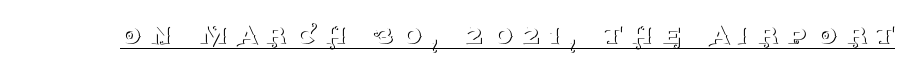
The specimen reads as upright at a glance. Underlining? Definitely there. Varying glyph widths throughout — classic text-font behaviour. Compared with a typical body face, this is equally light or lighter still.
